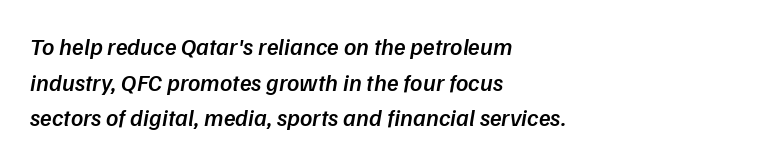
The image shows 24 px text type, italic (leaning right); set left-aligned, normal line spacing (1.48x), normal letter spacing, not underlined.
